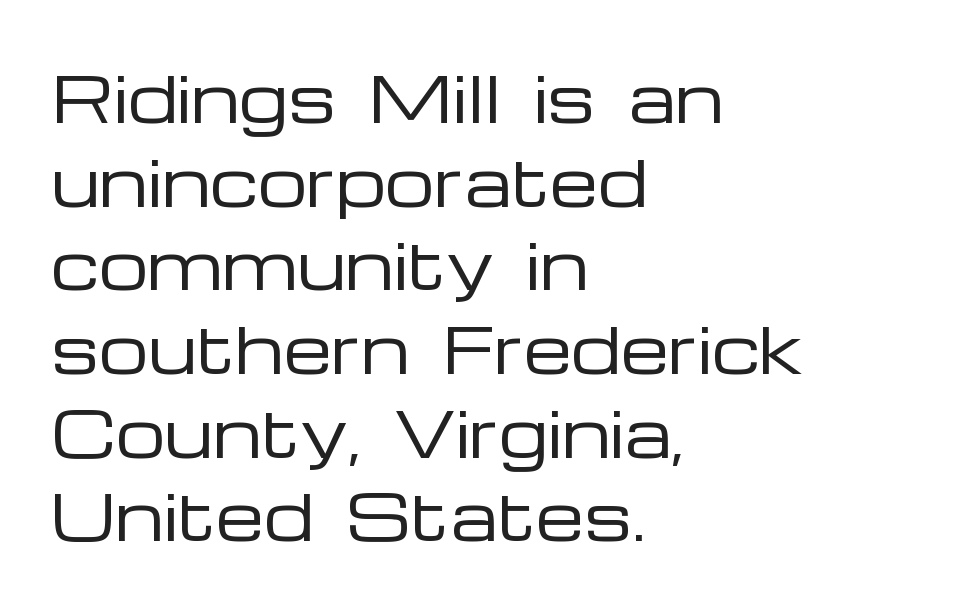
{"serif": "no", "italic": "no", "bold": "no", "weight": "regular", "width": "wide", "stroke_contrast": "low", "x_height": "medium", "monospaced": "no", "underline": "no", "align": "left", "line_spacing": "normal", "line_spacing_ratio": 1.35, "letter_spacing": "normal", "letter_spacing_em": 0.0, "glyph_px": 62}
